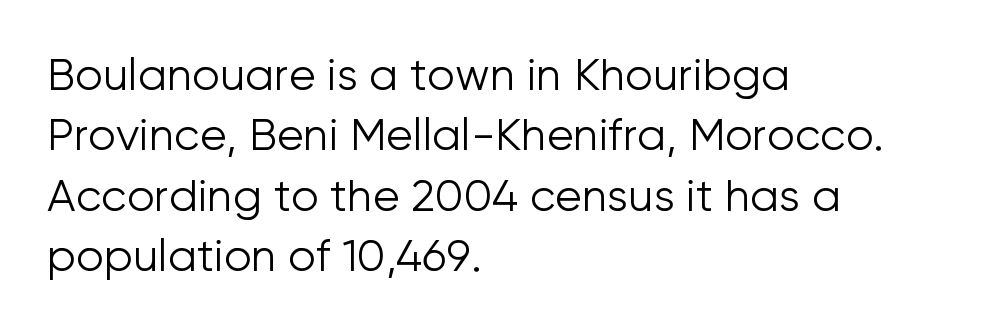
How are the letters spaced? Ordinarily, with no added tracking. The type sits square on the baseline with zero lean. The letters advance in unequal steps, a hallmark of proportional type. Glance below the letters and you will spot only blank space. These glyphs show unthickened strokes, regular width or finer.
